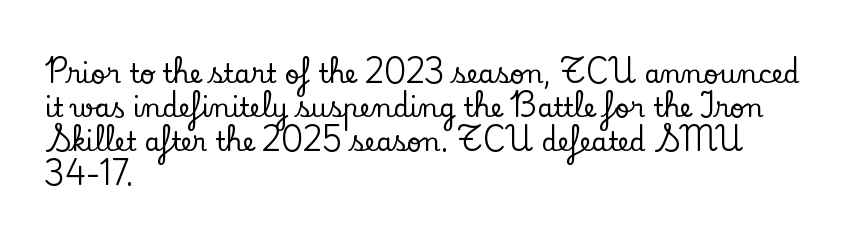
{"italic": "no", "underline": "no", "align": "left", "line_spacing": "normal", "line_spacing_ratio": 1.31, "letter_spacing": "normal", "letter_spacing_em": 0.0, "glyph_px": 26}
